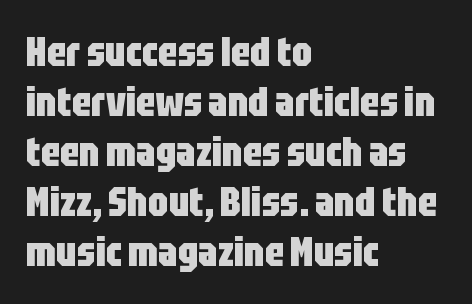
The image shows 40 px heavy, condensed sans-serif type, upright; set left-aligned, normal line spacing (1.25x), normal letter spacing, not underlined; low stroke contrast and a large x-height.
